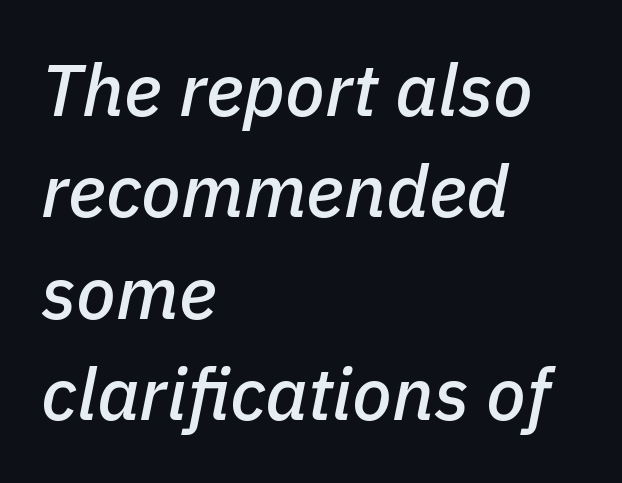
Each letter keeps its own natural width here, so spacing adapts to shape. Rendered with sloped, italic letterforms. These lines sit exactly where default settings would place them. The passage shown is not underscored anywhere. One-word summary of the alignment: left. The letterforms sit shoulder to shoulder at normal distance.
